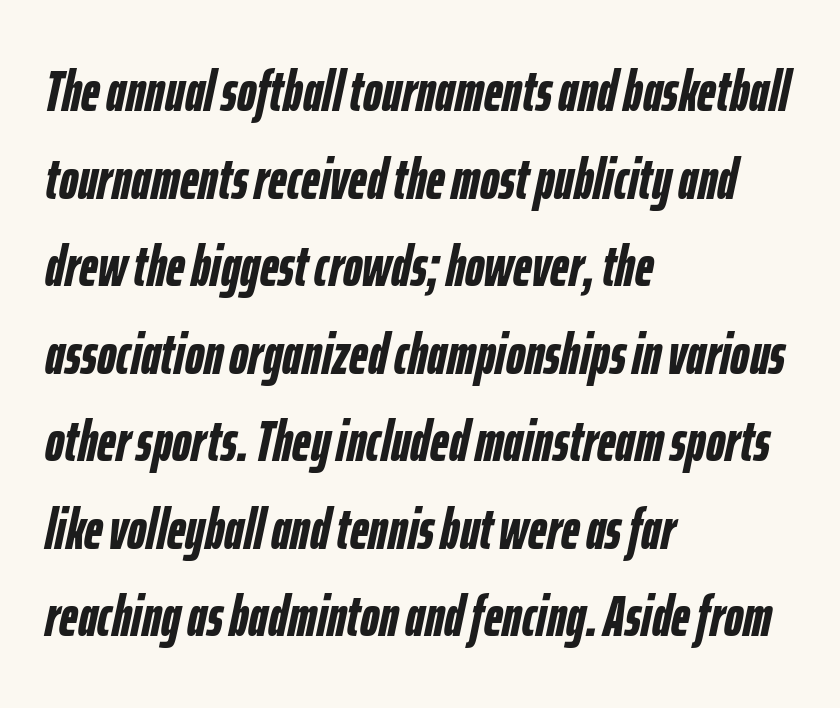
{"italic": "yes", "lean": "right", "slant_degrees": 12, "bold": "yes", "weight": "semibold", "width": "condensed", "stroke_contrast": "low", "x_height": "medium", "monospaced": "no", "underline": "no", "align": "left", "line_spacing": "normal", "line_spacing_ratio": 1.51, "letter_spacing": "normal", "letter_spacing_em": 0.0, "glyph_px": 58}
